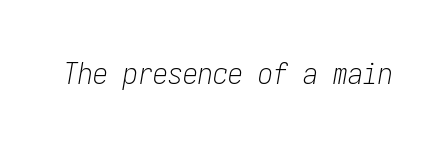
The strokes carry an ordinary text weight at most. The passage shown is not underscored anywhere. Rendered with sloped, italic letterforms. Nothing unusual about the tracking: characters are spaced as the font intends.
